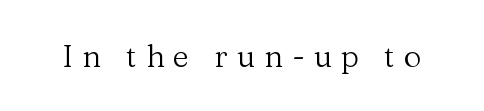
Proportional: the letters do not fall into vertical columns. This is serif lettering, the kind often seen in printed books. Honestly, there is no underline to notice here at all. The line texture is sparse and dotted thanks to wide tracking.
